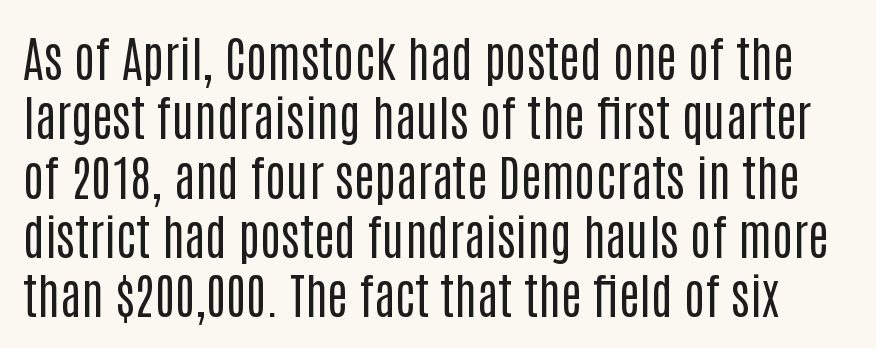
Q: Is the text bold? A: No.
Q: Is the text italic (slanted)? A: No, it is upright.
Q: Is the typeface a serif or a sans-serif typeface? A: Sans-serif.
Q: Is the text underlined? A: No.
Q: Is the spacing between letters normal or unusually wide? A: Normal.
Q: Width (condensed, normal, or wide)? A: Condensed.
Q: Stroke contrast? A: Low.
Q: x-height? A: Large.
Q: Monospaced? A: No.
